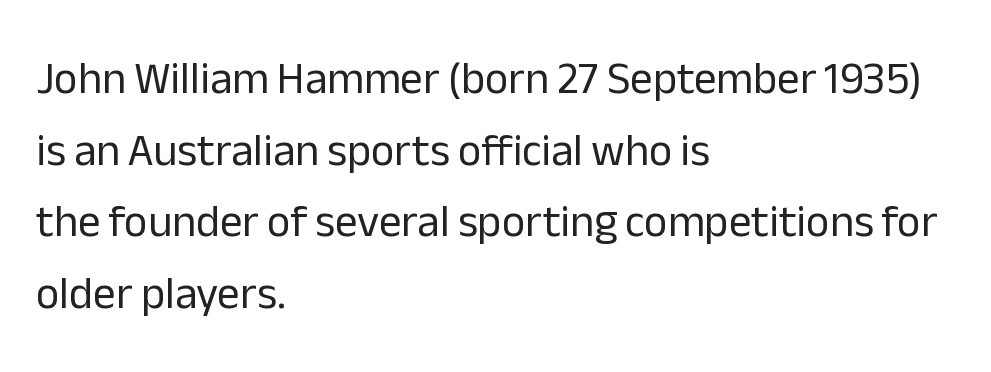
The image shows 45 px regular-weight sans-serif type, upright; set left-aligned, normal line spacing (1.59x), normal letter spacing, not underlined; low stroke contrast and a medium x-height.
